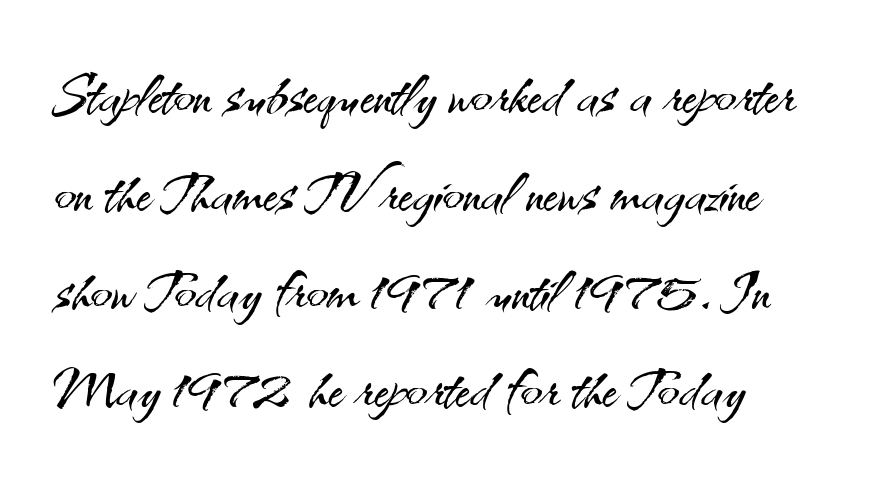
{"serif": "no", "bold": "no", "weight": "light", "width": "normal", "stroke_contrast": "medium", "x_height": "small", "monospaced": "no", "underline": "no", "align": "left", "line_spacing_ratio": 1.24, "letter_spacing": "normal", "letter_spacing_em": 0.0, "glyph_px": 79}
